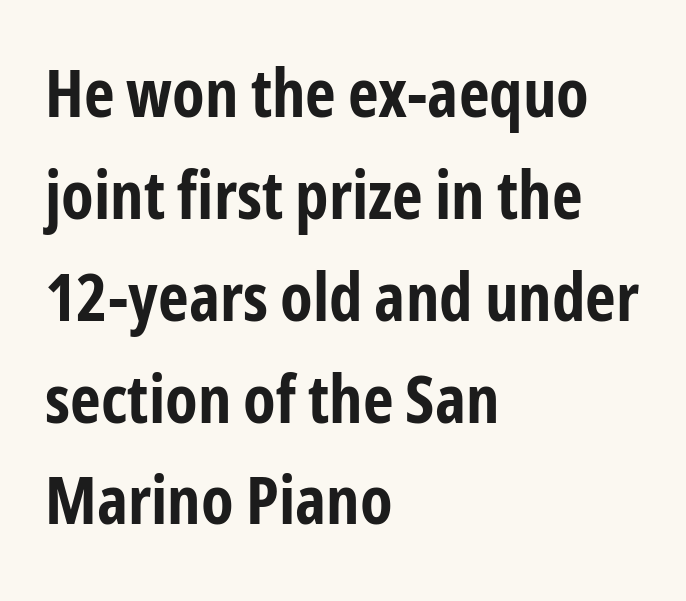
The image shows 67 px bold, condensed sans-serif type, upright; set left-aligned, normal line spacing (1.52x), normal letter spacing, not underlined; low stroke contrast and a medium x-height.
